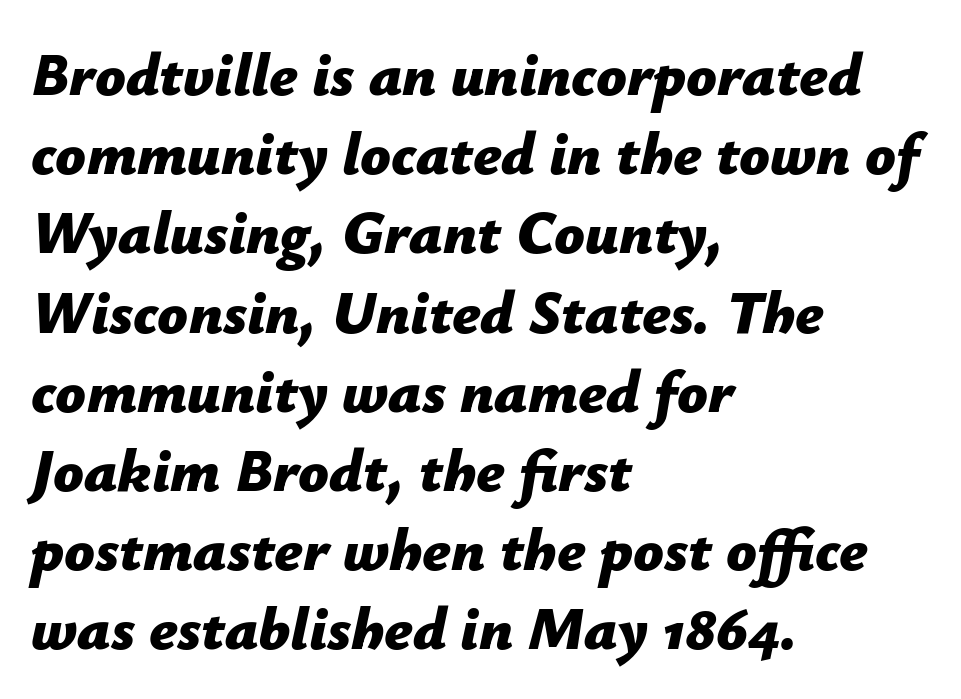
Where is the straight margin? On the left. Anything drawn beneath the words? Only blank space. Looking at the ascenders, they clearly lean. Notice how descenders clear the ascenders below comfortably — that's standard leading.
